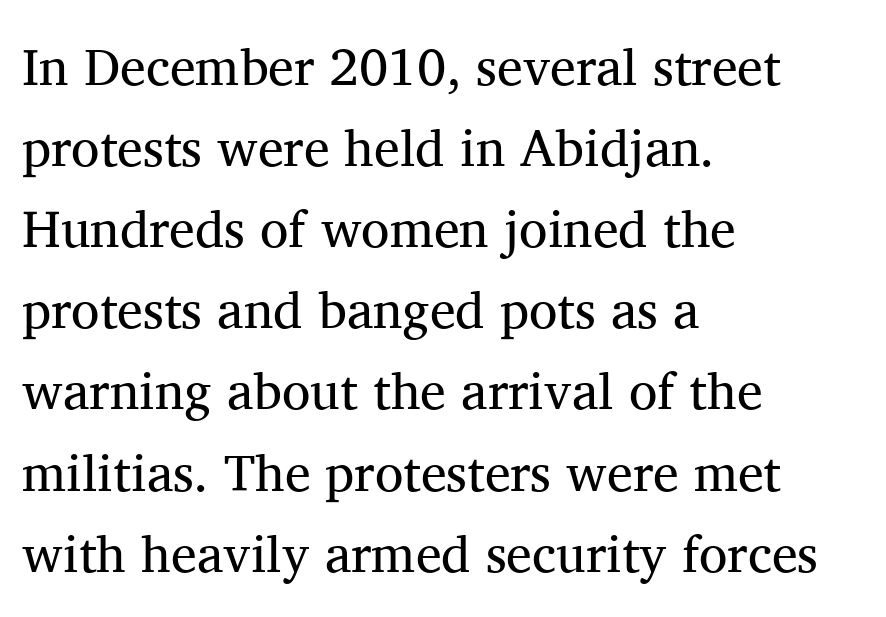
The image shows 52 px regular-weight serif type, upright; set left-aligned, normal line spacing (1.56x), normal letter spacing, not underlined; medium stroke contrast and a medium x-height.
